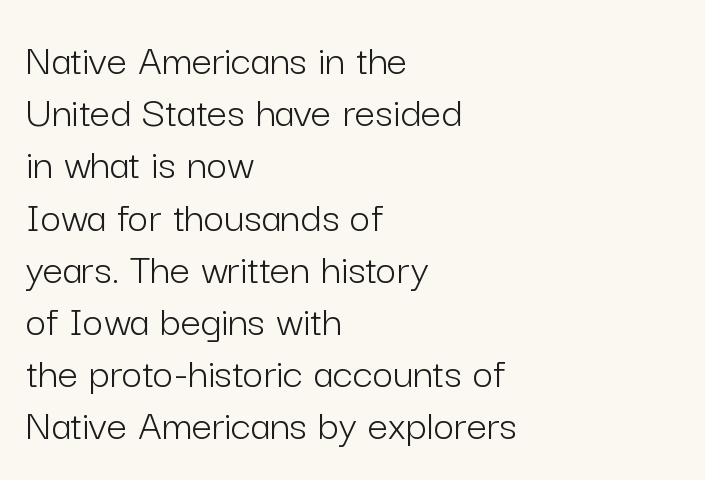
The image shows 45 px light sans-serif type, upright; set left-aligned, line spacing 1.16x, normal letter spacing, not underlined; low stroke contrast and a medium x-height.
